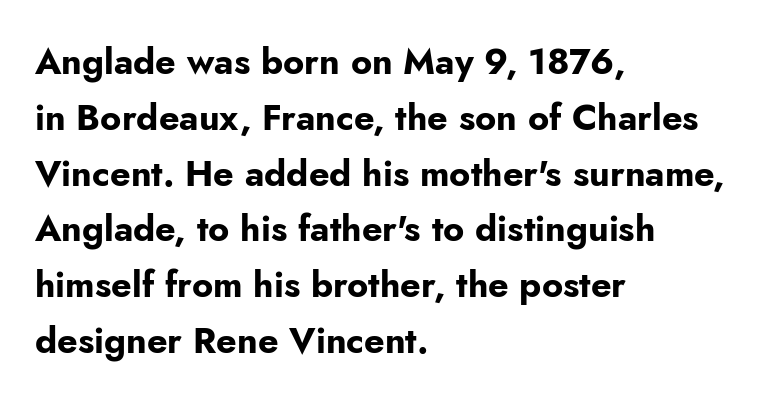
Q: Is the text bold? A: Yes.
Q: Is the text italic (slanted)? A: No, it is upright.
Q: Is the typeface a serif or a sans-serif typeface? A: Sans-serif.
Q: Is the text underlined? A: No.
Q: How is the paragraph aligned? A: Left-aligned.
Q: Is the spacing between letters normal or unusually wide? A: Normal.
Q: Is the spacing between lines tight, normal or loose? A: Normal.
Q: Width (condensed, normal, or wide)? A: Normal.
Q: Stroke contrast? A: Low.
Q: x-height? A: Small.
Q: Monospaced? A: No.
